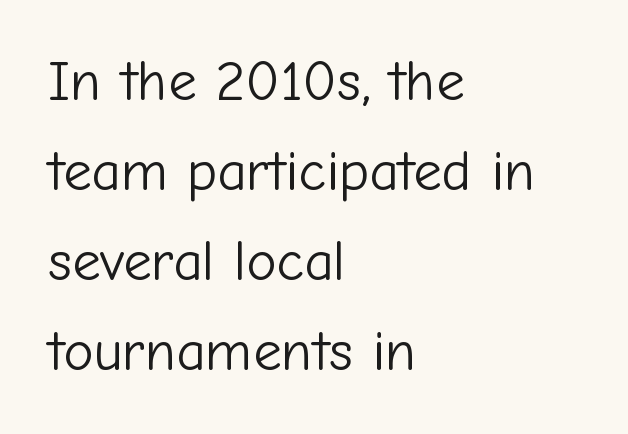
The image shows 57 px light sans-serif type, upright; set left-aligned, normal line spacing (1.58x), normal letter spacing, not underlined; low stroke contrast and a medium x-height.
